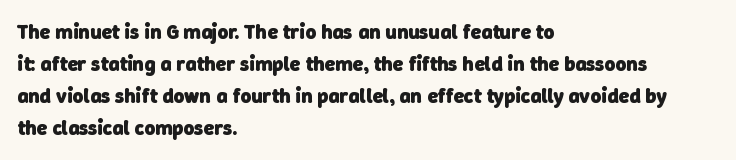
Q: Is the text bold? A: Yes.
Q: Is the text underlined? A: No.
Q: How is the paragraph aligned? A: Left-aligned.
Q: Is the spacing between letters normal or unusually wide? A: Normal.
Q: Is the spacing between lines tight, normal or loose? A: Normal.
